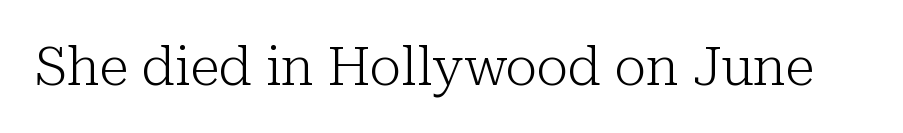
The image shows 54 px light serif type, upright; set normal letter spacing, not underlined; low stroke contrast and a medium x-height.
